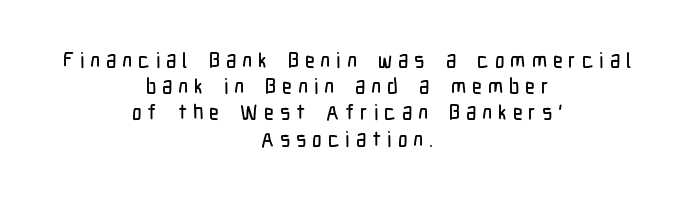
Q: Is the text italic (slanted)? A: No, it is upright.
Q: Is the text underlined? A: No.
Q: How is the paragraph aligned? A: Centered.
Q: Is the spacing between letters normal or unusually wide? A: Unusually wide.
Q: Is the spacing between lines tight, normal or loose? A: Normal.
